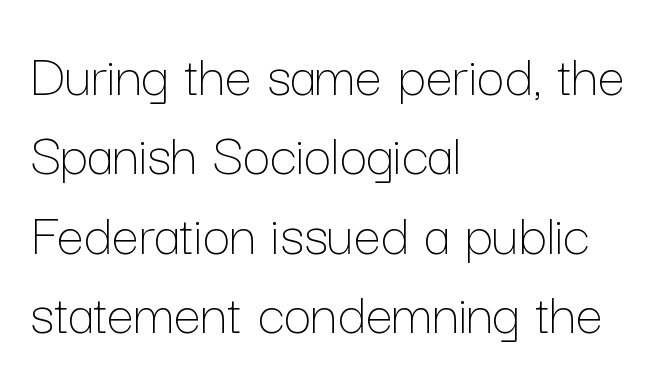
The paragraph has a hard left edge and a soft right edge. Glance below the letters and you will spot only blank space. No italicization has been applied; the sample stays upright. The weight would be labelled regular, book, light, or lighter still.
